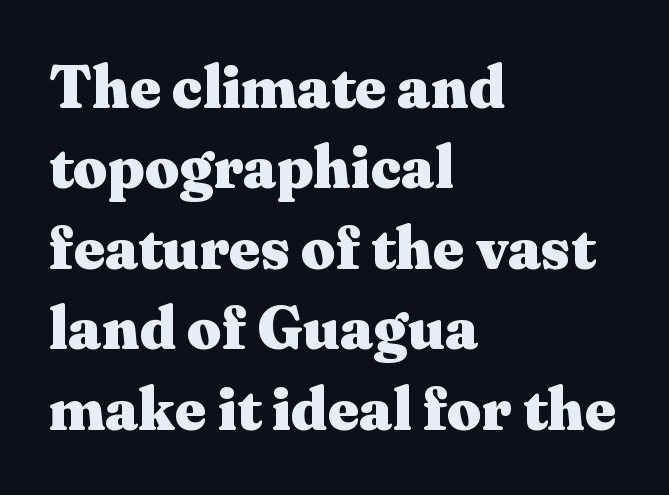
{"serif": "yes", "italic": "no", "bold": "yes", "weight": "heavy", "width": "wide", "stroke_contrast": "medium", "x_height": "medium", "monospaced": "no", "underline": "no", "align": "left", "line_spacing": "normal", "line_spacing_ratio": 1.34, "letter_spacing": "normal", "letter_spacing_em": 0.0, "glyph_px": 60}
